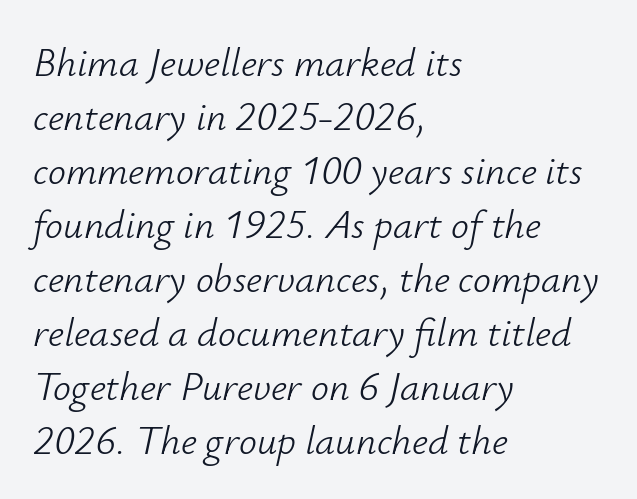
Regarding leading, the lines here are spaced in the standard way. Caption: multi-line text, flush left, ragged right. Characters follow at the spacing the type designer built in. Proportional: the letters do not fall into vertical columns.
